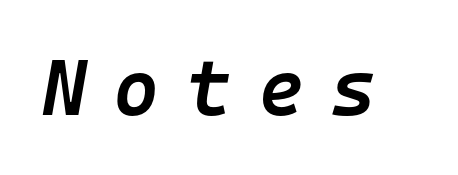
{"italic": "yes", "lean": "right", "slant_degrees": 10, "bold": "semi", "weight": "semibold", "width": "normal", "stroke_contrast": "low", "x_height": "medium", "monospaced": "yes", "underline": "no", "letter_spacing": "wide", "letter_spacing_em": 0.33, "glyph_px": 79}
